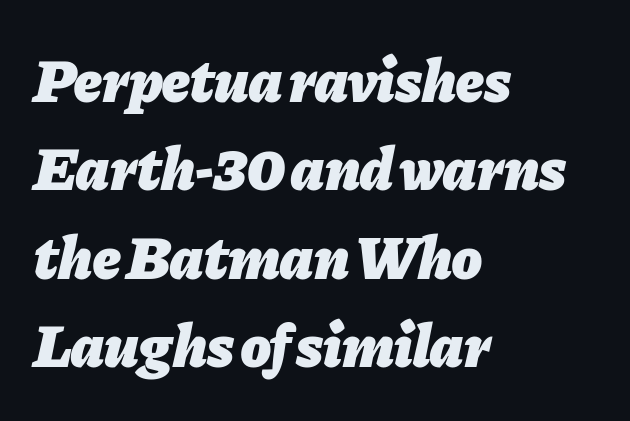
The rendering anchors every line to the left-hand side. This sample has the flowing, uneven cadence of proportional lettering. This is oblique type, the kind used for emphasis or titles. Regular leading. The face used here is rendered with its standard letterfit. Stroke thickness is high; the sample reads as a true bold.
